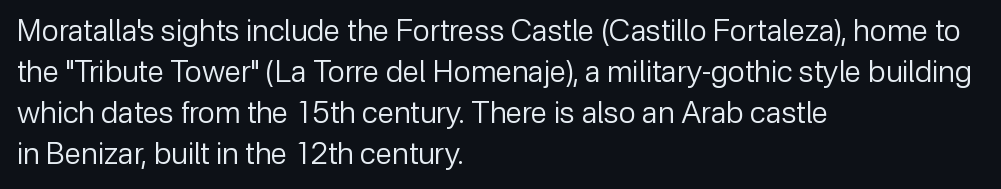
The image shows 30 px regular-weight sans-serif type, upright; set left-aligned, normal line spacing (1.37x), normal letter spacing, not underlined; low stroke contrast and a medium x-height.
